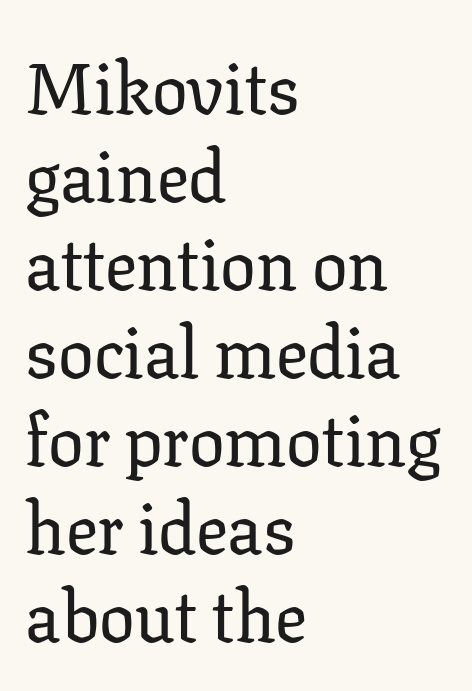
Q: Is the text italic (slanted)? A: No, it is upright.
Q: Is the typeface a serif or a sans-serif typeface? A: Serif.
Q: Is the text underlined? A: No.
Q: How is the paragraph aligned? A: Left-aligned.
Q: Is the spacing between letters normal or unusually wide? A: Normal.
Q: Width (condensed, normal, or wide)? A: Normal.
Q: Stroke contrast? A: Low.
Q: x-height? A: Medium.
Q: Monospaced? A: No.
